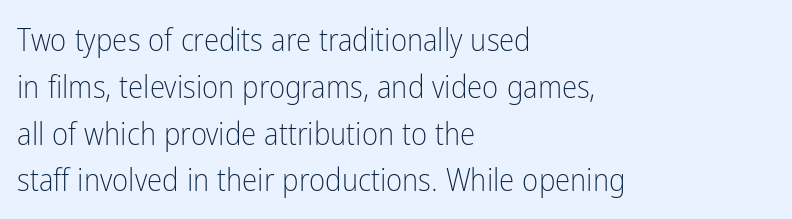
{"serif": "no", "italic": "no", "bold": "no", "weight": "light", "width": "condensed", "stroke_contrast": "low", "x_height": "medium", "monospaced": "no", "underline": "no", "align": "left", "line_spacing": "normal", "line_spacing_ratio": 1.51, "letter_spacing": "normal", "letter_spacing_em": 0.0, "glyph_px": 31}
